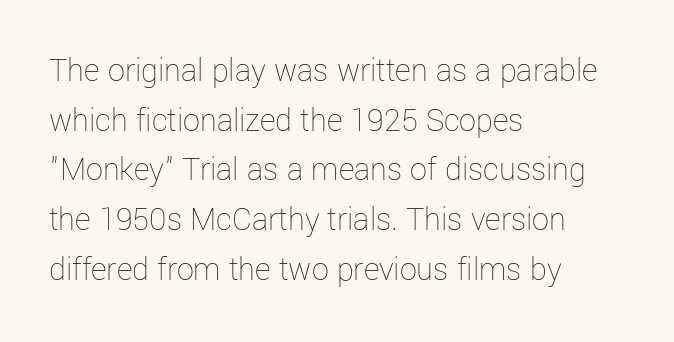
{"italic": "no", "bold": "no", "weight": "thin", "width": "normal", "stroke_contrast": "low", "x_height": "medium", "monospaced": "no", "underline": "no", "align": "left", "line_spacing": "normal", "line_spacing_ratio": 1.46, "letter_spacing": "normal", "letter_spacing_em": 0.0, "glyph_px": 34}
